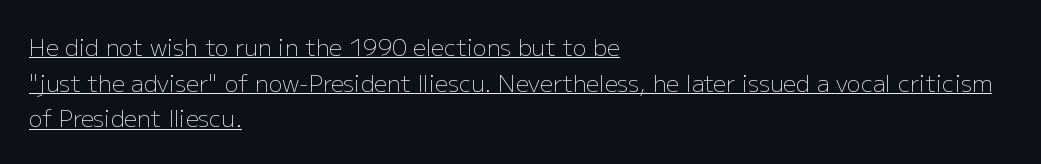
The image shows 23 px text type, upright; set left-aligned, normal line spacing (1.55x), normal letter spacing, underlined.
